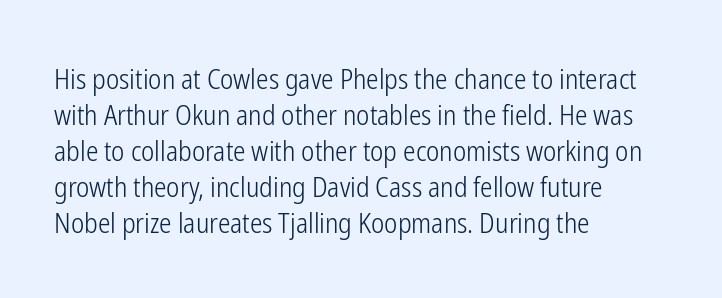
Visually the block forms a straight wall on the left and a jagged coastline on the right. Characters follow at the spacing the type designer built in. Underlining? Definitely not there. Heaviness? Minimal to ordinary, like unemphasized prose. Each letter keeps its own natural width here, so spacing adapts to shape. The typography opts for an upright posture over an oblique one.
